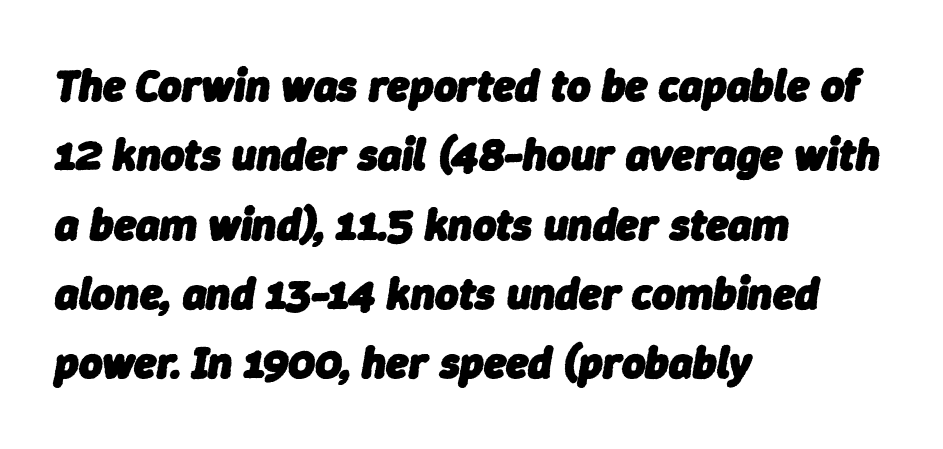
The image shows 45 px heavy type, italic (leaning right); set left-aligned, normal line spacing (1.54x), normal letter spacing, not underlined; low stroke contrast and a medium x-height.
